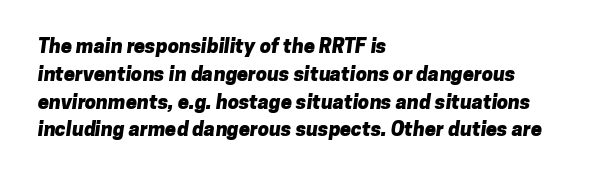
Does the copy run flush right? No — it runs flush left. Descenders hang freely into open space. The passage shown is emphatically bold. Whoever set this chose a conventional vertical rhythm.
